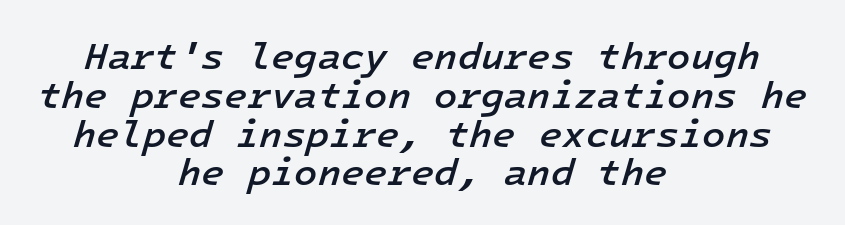
The lines are packed closely together with very little leading. Italic: yes, the glyphs are oblique. Teacher's note: observe the equal gaps on both sides — that is centered alignment. Descenders are the only things crossing below the line.
